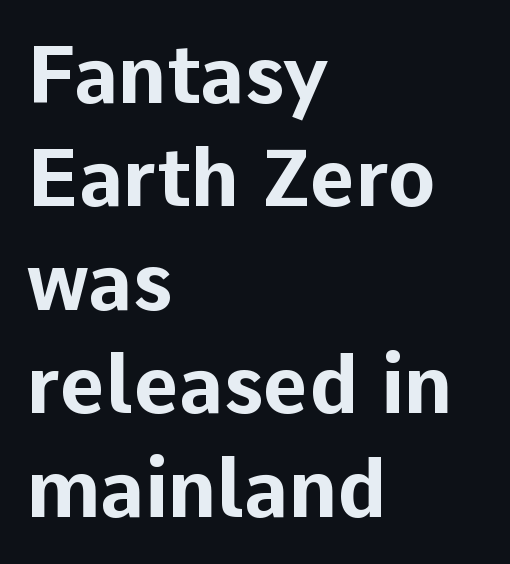
Q: Is the text bold? A: Yes.
Q: Is the text italic (slanted)? A: No, it is upright.
Q: Is the typeface a serif or a sans-serif typeface? A: Sans-serif.
Q: Is the text underlined? A: No.
Q: How is the paragraph aligned? A: Left-aligned.
Q: Is the spacing between letters normal or unusually wide? A: Normal.
Q: Is the spacing between lines tight, normal or loose? A: Normal.
Q: Width (condensed, normal, or wide)? A: Normal.
Q: Stroke contrast? A: Low.
Q: x-height? A: Medium.
Q: Monospaced? A: No.
